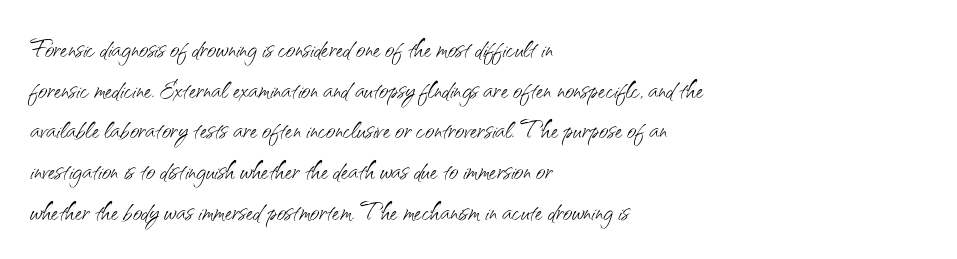
{"serif": "no", "bold": "no", "weight": "light", "width": "normal", "stroke_contrast": "medium", "x_height": "small", "monospaced": "no", "underline": "no", "align": "left", "line_spacing": "normal", "line_spacing_ratio": 1.27, "letter_spacing": "normal", "letter_spacing_em": 0.0, "glyph_px": 32}
